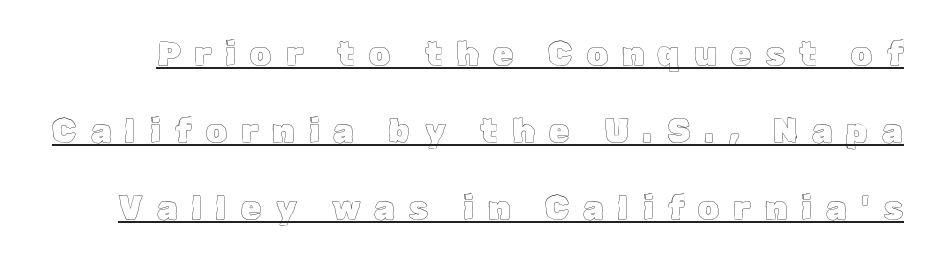
The image shows 33 px text type, upright; set loose line spacing (2.33x), unusually wide letter spacing (+0.43 em), underlined; a medium x-height.
